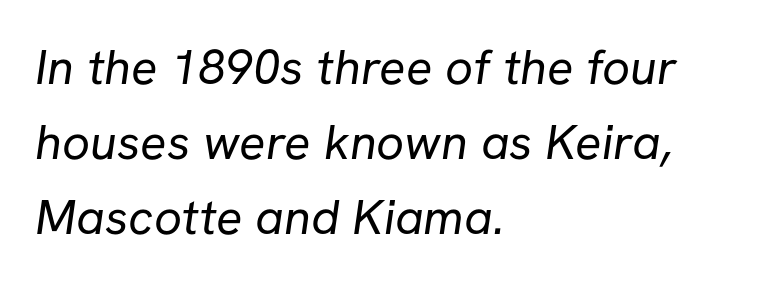
Stems here are at most as thick as an everyday book face. The string is rendered with underlining switched off. These lines keep a tight, regular rhythm from letter to letter. You could not count columns in this text — the font is proportionally spaced. Does the copy run flush right? No — it runs flush left. These lines are composed in type without serifs.
